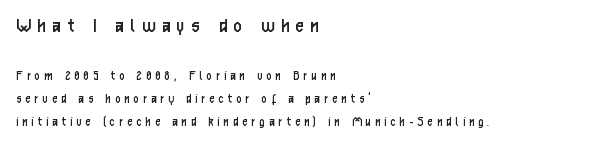
The image shows 22 px text type, upright; set left-aligned, normal line spacing (1.65x), unusually wide letter spacing (+0.31 em), not underlined; the first (top) block is 1.57x larger.
